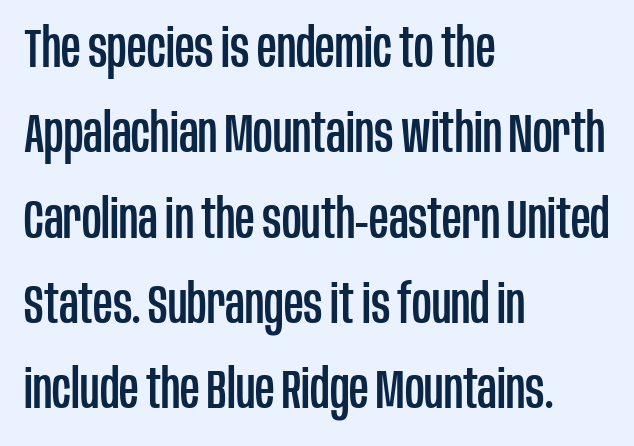
Q: Is the text italic (slanted)? A: No, it is upright.
Q: Is the typeface a serif or a sans-serif typeface? A: Sans-serif.
Q: Is the text underlined? A: No.
Q: How is the paragraph aligned? A: Left-aligned.
Q: Is the spacing between letters normal or unusually wide? A: Normal.
Q: Is the spacing between lines tight, normal or loose? A: Normal.
Q: Width (condensed, normal, or wide)? A: Condensed.
Q: Stroke contrast? A: Low.
Q: x-height? A: Large.
Q: Monospaced? A: No.
